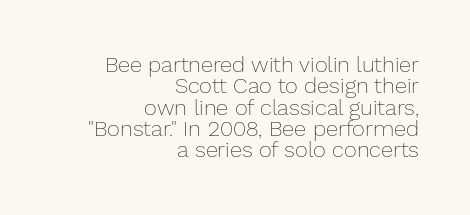
Honestly, there is no underline to notice here at all. Does the copy run flush right? Yes — the right margin is perfectly even. Think standard paragraph weight, or any step lighter than that. How would I describe the line gaps? Narrow and economical. You can tell it's not italic because the verticals are truly vertical.
